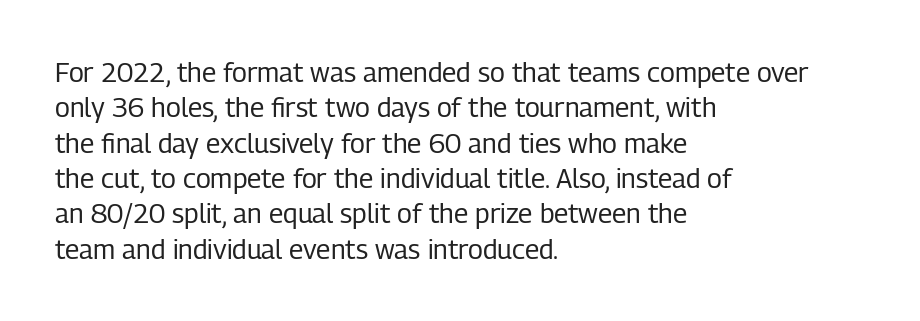
The image shows 27 px text type, upright; set left-aligned, normal line spacing (1.31x), normal letter spacing, not underlined.
